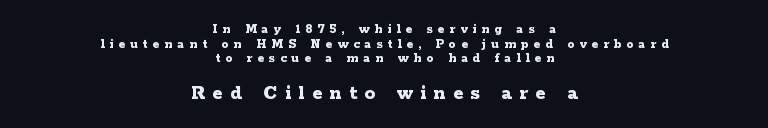
{"italic": "no", "bold": "yes", "underline": "no", "align": "center", "line_spacing": "tight", "line_spacing_ratio": 1.04, "letter_spacing": "wide", "letter_spacing_em": 0.36, "larger_block": "second", "size_ratio": 1.5, "glyph_px": 21}
